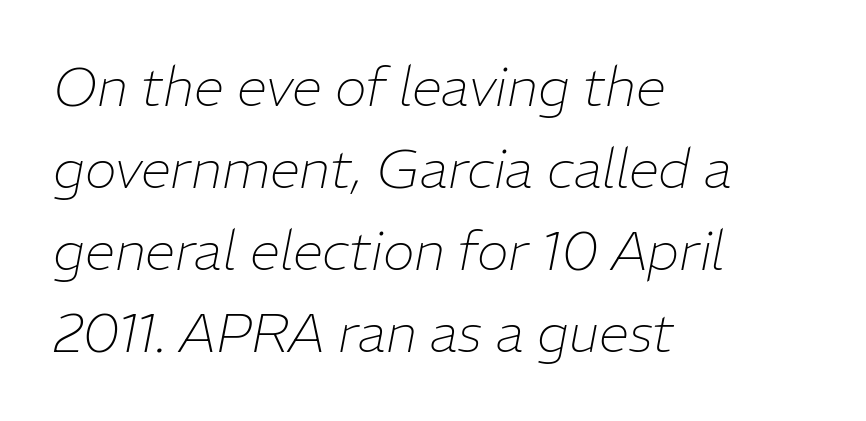
Is the block centered? No — it sits flush against the left margin. Quick note: interline space is typical. Each letter keeps its own natural width here, so spacing adapts to shape. This rendering leaves character spacing at its baseline value. On a weight scale, this lands at 450 or below. An italicized treatment has been applied to the whole sample.
